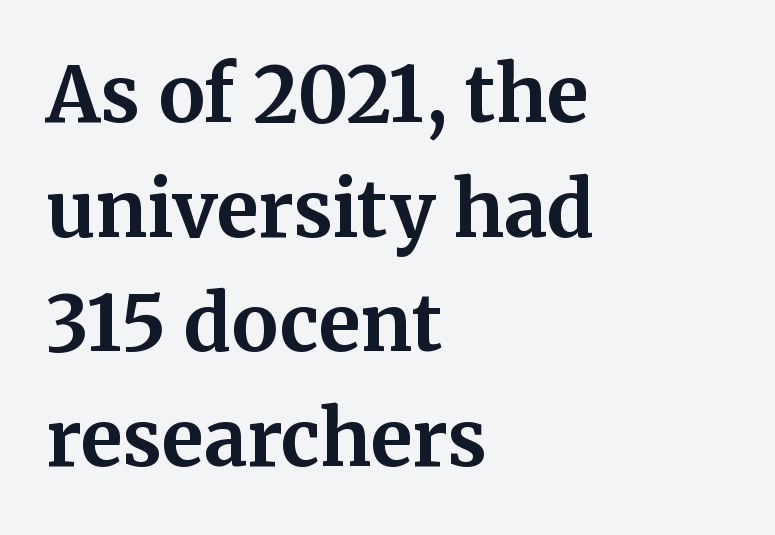
The image shows 77 px bold serif type, upright; set left-aligned, normal line spacing (1.49x), normal letter spacing, not underlined; medium stroke contrast and a medium x-height.
